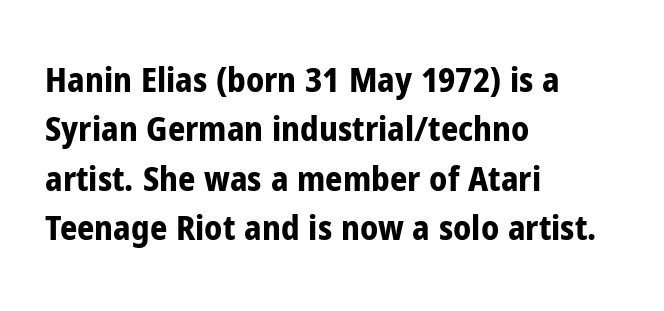
You can tell from the bare stems that sans-serif type was used. The typography opts for an upright posture over an oblique one. Between one letter and the next there's only the usual sliver of space. Does the leading feel generous? No, just average. This sample is left-justified, so line endings fall wherever the words run out.
